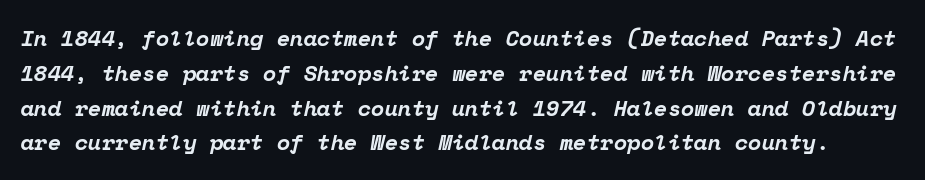
How are the letters spaced? Ordinarily, with no added tracking. Bold? Absolutely — the strokes are thick and heavy. Has an underline been added? It has not. Emphasis-style slanted type is in use.
